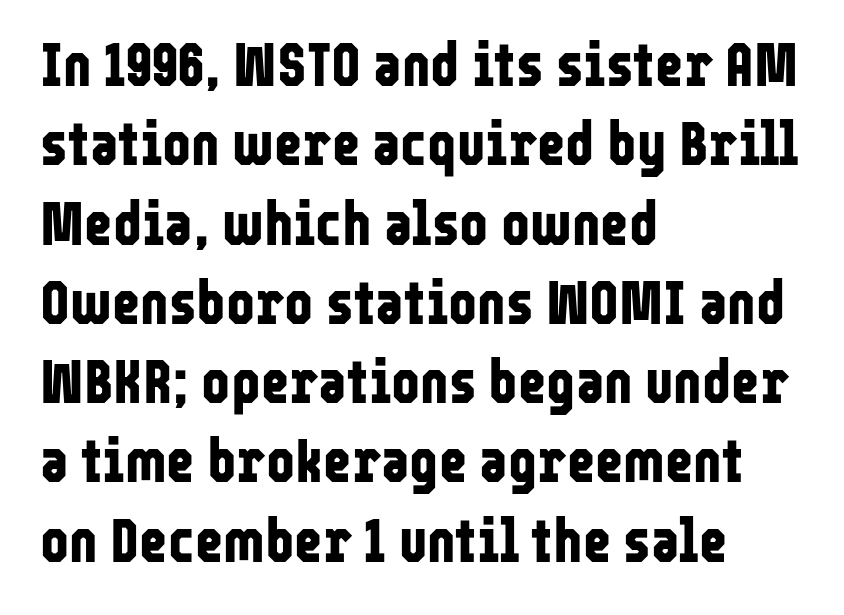
{"serif": "no", "italic": "no", "bold": "yes", "weight": "bold", "width": "condensed", "stroke_contrast": "low", "x_height": "medium", "monospaced": "no", "underline": "no", "align": "left", "line_spacing": "normal", "line_spacing_ratio": 1.3, "letter_spacing": "normal", "letter_spacing_em": 0.0, "glyph_px": 61}
